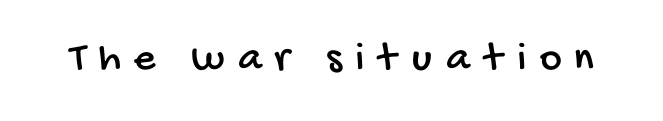
The image shows 42 px condensed sans-serif type; set unusually wide letter spacing (+0.31 em), not underlined; low stroke contrast and a large x-height.
